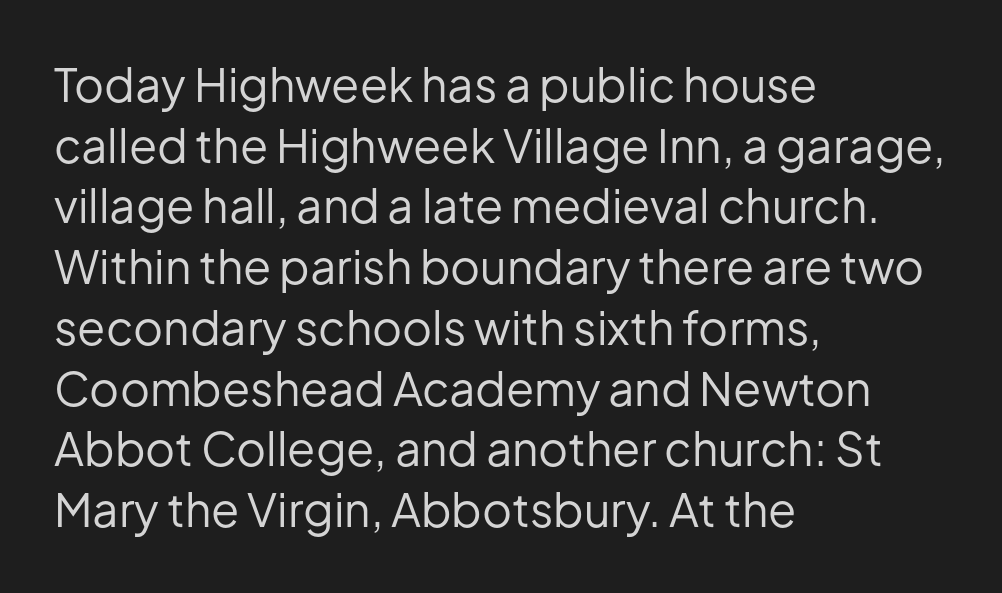
The image shows 46 px regular-weight sans-serif type, upright; set left-aligned, normal line spacing (1.32x), normal letter spacing, not underlined; low stroke contrast and a medium x-height.
